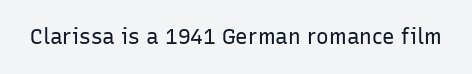
{"italic": "no", "bold": "no", "underline": "no", "letter_spacing": "normal", "letter_spacing_em": 0.0, "glyph_px": 21}
